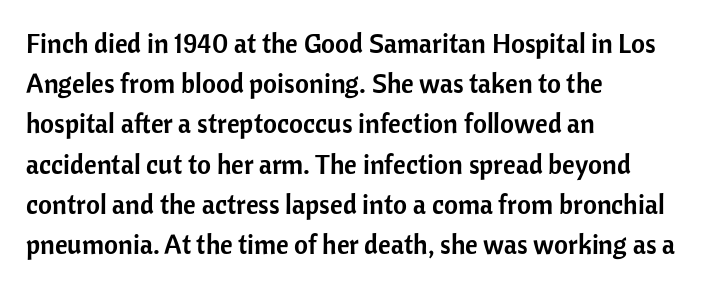
{"italic": "no", "underline": "no", "align": "left", "line_spacing": "normal", "line_spacing_ratio": 1.49, "letter_spacing": "normal", "letter_spacing_em": 0.0, "glyph_px": 27}
